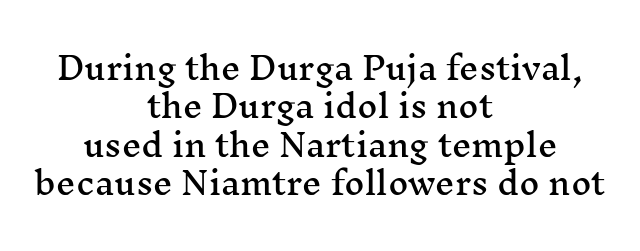
{"serif": "yes", "italic": "no", "width": "wide", "stroke_contrast": "medium", "x_height": "medium", "monospaced": "no", "underline": "no", "align": "center", "line_spacing_ratio": 1.24, "letter_spacing": "normal", "letter_spacing_em": 0.0, "glyph_px": 31}
